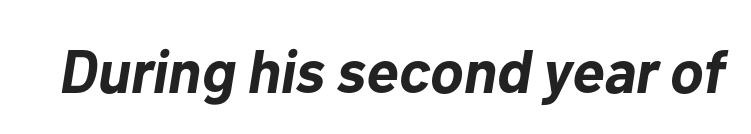
The image shows 61 px bold type, italic (leaning right); set normal letter spacing, not underlined; low stroke contrast and a medium x-height.
